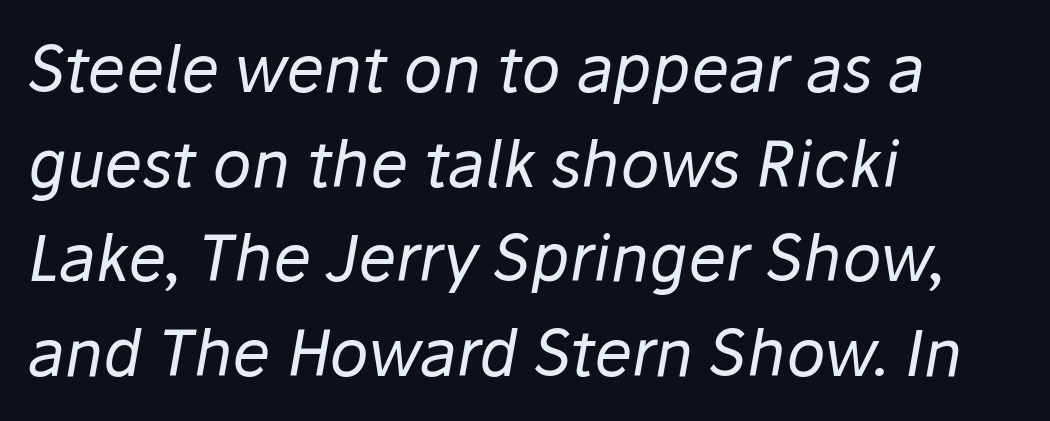
{"italic": "yes", "lean": "right", "slant_degrees": 10, "bold": "no", "weight": "regular", "width": "normal", "stroke_contrast": "low", "x_height": "medium", "monospaced": "no", "underline": "no", "align": "left", "line_spacing": "normal", "line_spacing_ratio": 1.48, "letter_spacing": "normal", "letter_spacing_em": 0.0, "glyph_px": 64}
